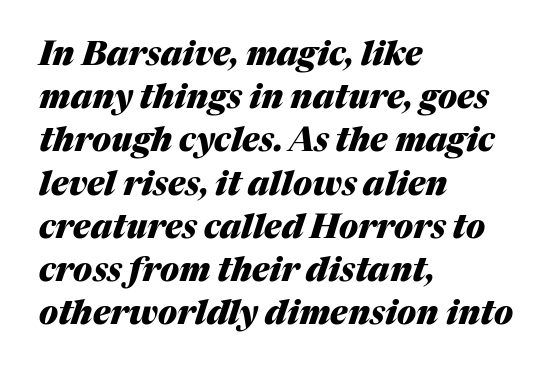
{"italic": "yes", "lean": "right", "slant_degrees": 17, "bold": "yes", "weight": "heavy", "width": "normal", "stroke_contrast": "medium", "x_height": "medium", "monospaced": "no", "underline": "no", "align": "left", "line_spacing": "normal", "line_spacing_ratio": 1.31, "letter_spacing": "normal", "letter_spacing_em": 0.0, "glyph_px": 33}
